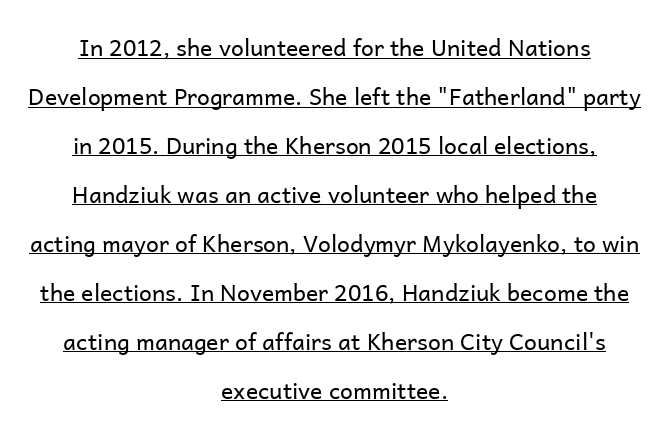
The image shows 23 px text type, upright; set centered, loose line spacing (2.13x), normal letter spacing, underlined.
